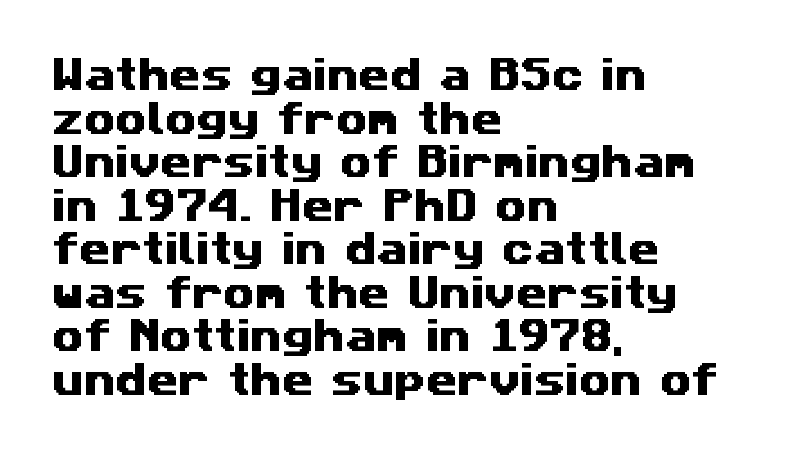
Q: Is the typeface a serif or a sans-serif typeface? A: Sans-serif.
Q: Is the text underlined? A: No.
Q: How is the paragraph aligned? A: Left-aligned.
Q: Is the spacing between letters normal or unusually wide? A: Normal.
Q: Width (condensed, normal, or wide)? A: Wide.
Q: Stroke contrast? A: Medium.
Q: x-height? A: Medium.
Q: Monospaced? A: No.
